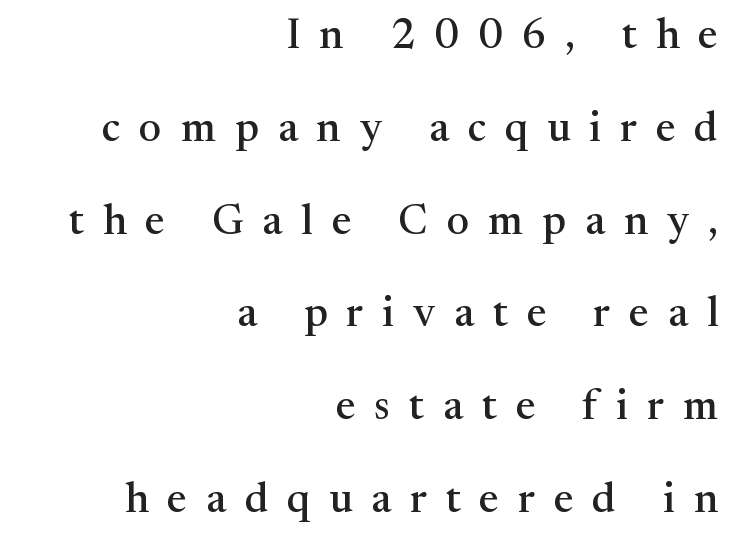
The image shows 42 px serif type, upright; set right-aligned, loose line spacing (2.21x), unusually wide letter spacing (+0.45 em), not underlined; medium stroke contrast and a medium x-height.
